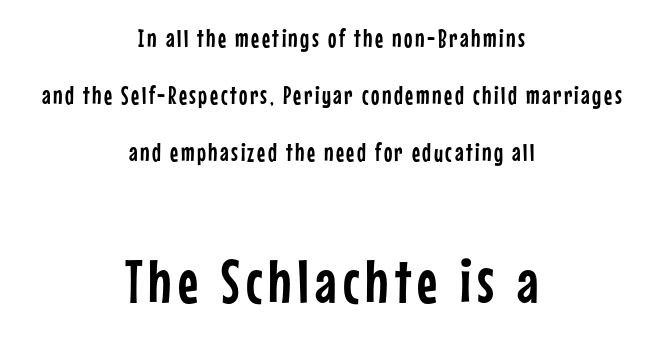
{"serif": "no", "italic": "no", "width": "condensed", "stroke_contrast": "low", "x_height": "medium", "monospaced": "no", "underline": "no", "align": "center", "line_spacing": "loose", "line_spacing_ratio": 2.28, "larger_block": "second", "size_ratio": 2.48, "glyph_px": 62}
